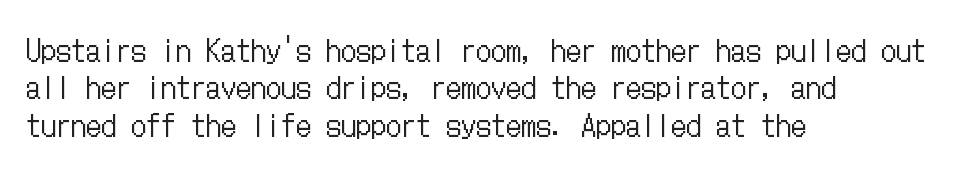
{"italic": "no", "bold": "no", "weight": "regular", "width": "condensed", "stroke_contrast": "low", "x_height": "medium", "underline": "no", "align": "left", "line_spacing": "normal", "line_spacing_ratio": 1.25, "letter_spacing": "normal", "letter_spacing_em": 0.0, "glyph_px": 30}
